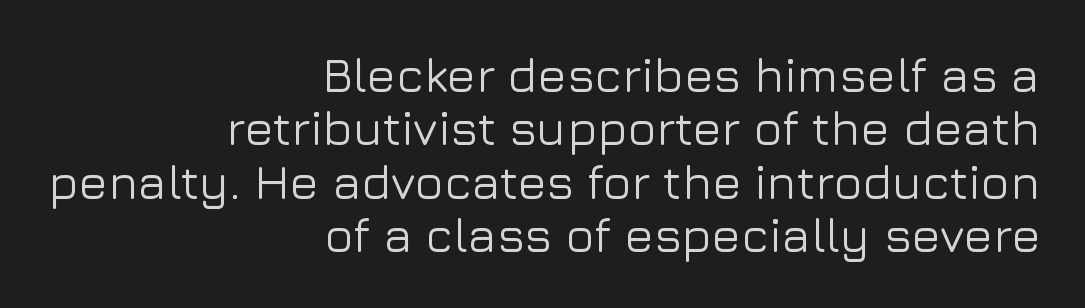
Q: Is the text italic (slanted)? A: No, it is upright.
Q: Is the typeface a serif or a sans-serif typeface? A: Sans-serif.
Q: Is the text underlined? A: No.
Q: How is the paragraph aligned? A: Right-aligned.
Q: Is the spacing between letters normal or unusually wide? A: Normal.
Q: Is the spacing between lines tight, normal or loose? A: Tight.
Q: Width (condensed, normal, or wide)? A: Normal.
Q: Stroke contrast? A: Low.
Q: x-height? A: Medium.
Q: Monospaced? A: No.
